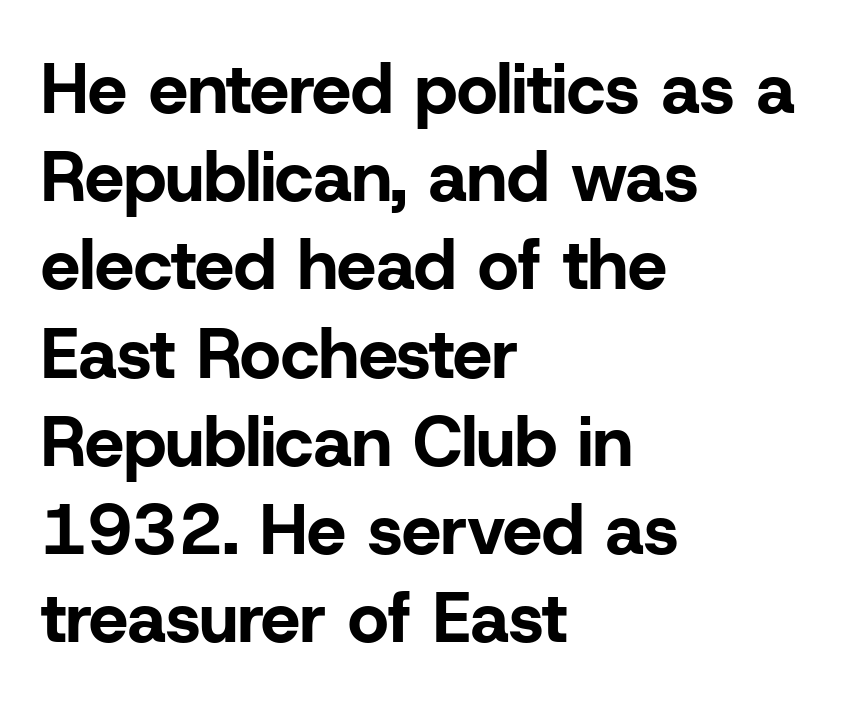
{"serif": "no", "italic": "no", "bold": "yes", "weight": "bold", "width": "normal", "stroke_contrast": "low", "x_height": "medium", "monospaced": "no", "underline": "no", "align": "left", "line_spacing": "normal", "line_spacing_ratio": 1.26, "letter_spacing": "normal", "letter_spacing_em": 0.0, "glyph_px": 70}
